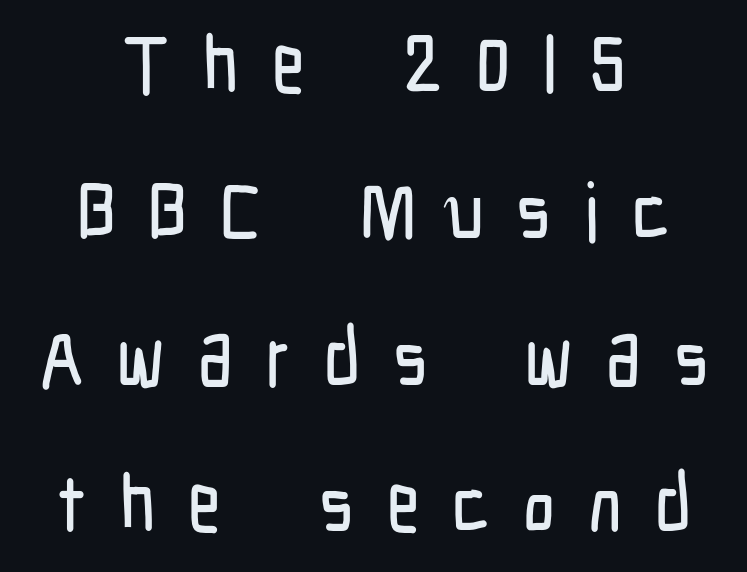
Q: Is the text italic (slanted)? A: No, it is upright.
Q: Is the typeface a serif or a sans-serif typeface? A: Sans-serif.
Q: Is the text underlined? A: No.
Q: How is the paragraph aligned? A: Centered.
Q: Is the spacing between letters normal or unusually wide? A: Unusually wide.
Q: Width (condensed, normal, or wide)? A: Condensed.
Q: Stroke contrast? A: Low.
Q: x-height? A: Medium.
Q: Monospaced? A: No.
